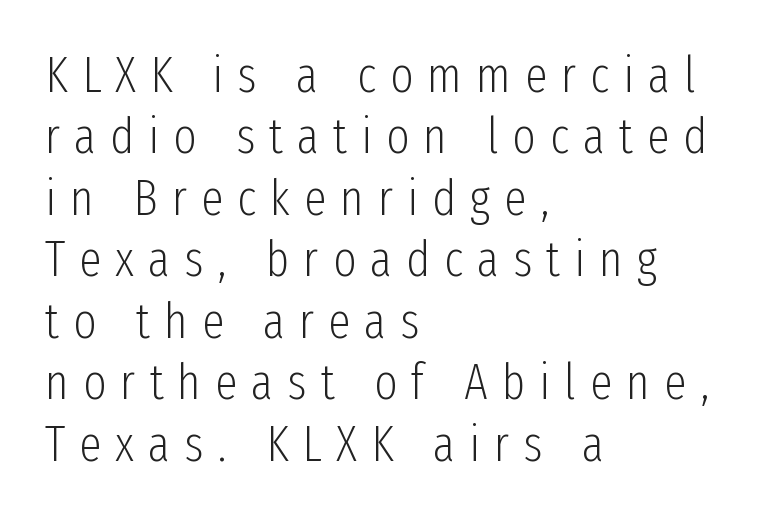
Q: Is the text bold? A: No.
Q: Is the text italic (slanted)? A: No, it is upright.
Q: Is the typeface a serif or a sans-serif typeface? A: Sans-serif.
Q: Is the text underlined? A: No.
Q: How is the paragraph aligned? A: Left-aligned.
Q: Is the spacing between letters normal or unusually wide? A: Unusually wide.
Q: Width (condensed, normal, or wide)? A: Condensed.
Q: Stroke contrast? A: Low.
Q: x-height? A: Medium.
Q: Monospaced? A: No.
